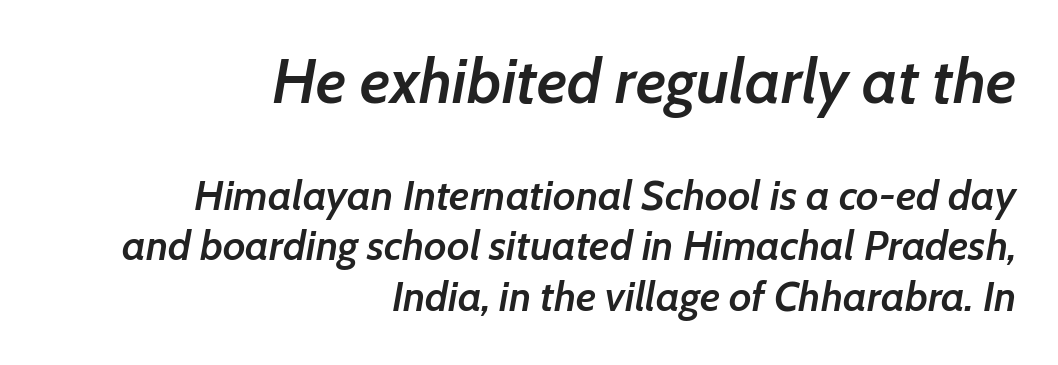
The strip under each line holds only bare page. A bit beefed up — I'd call it semibold rather than bold. The lettering tilts uniformly, giving the passage an italic look. Visually the block forms a straight wall on the right and a jagged coastline on the left.
